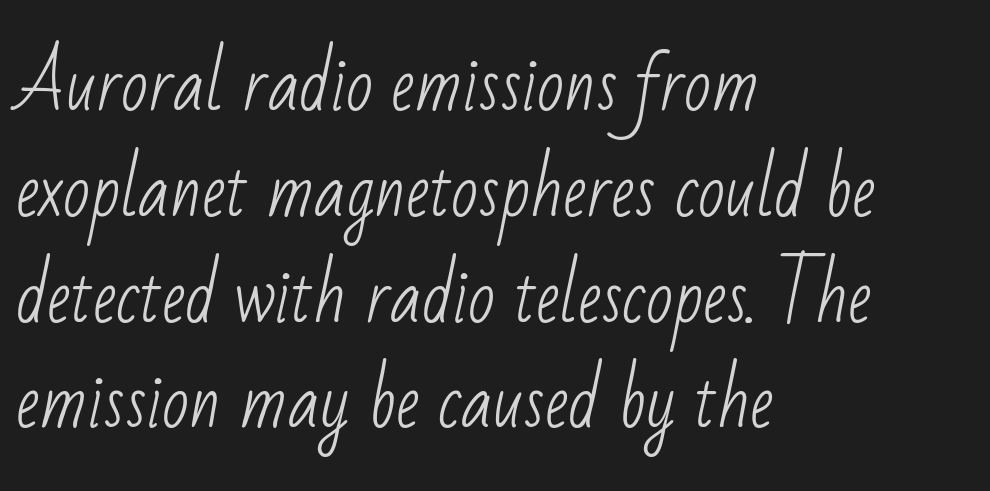
Q: Is the text bold? A: No.
Q: Is the typeface a serif or a sans-serif typeface? A: Sans-serif.
Q: Is the text underlined? A: No.
Q: How is the paragraph aligned? A: Left-aligned.
Q: Is the spacing between letters normal or unusually wide? A: Normal.
Q: Is the spacing between lines tight, normal or loose? A: Normal.
Q: Width (condensed, normal, or wide)? A: Condensed.
Q: Stroke contrast? A: Low.
Q: x-height? A: Small.
Q: Monospaced? A: No.
